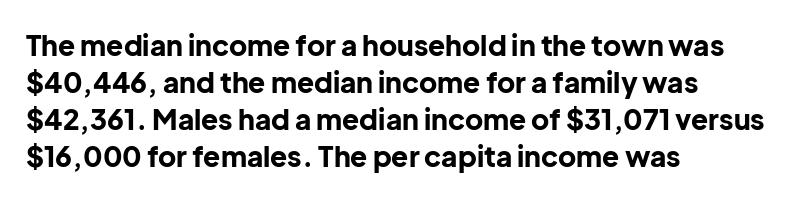
{"serif": "no", "italic": "no", "bold": "yes", "weight": "bold", "width": "normal", "stroke_contrast": "low", "x_height": "medium", "monospaced": "no", "underline": "no", "align": "left", "line_spacing": "normal", "line_spacing_ratio": 1.32, "letter_spacing": "normal", "letter_spacing_em": 0.0, "glyph_px": 28}
